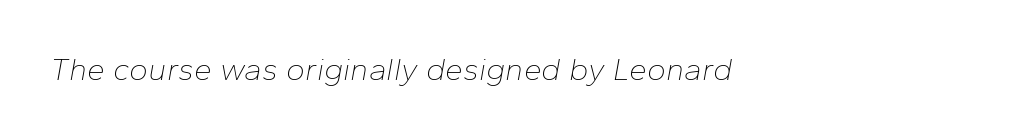
{"italic": "yes", "lean": "right", "slant_degrees": 10, "bold": "no", "weight": "thin", "width": "normal", "stroke_contrast": "low", "x_height": "medium", "monospaced": "no", "underline": "no", "letter_spacing": "normal", "letter_spacing_em": 0.0, "glyph_px": 32}
